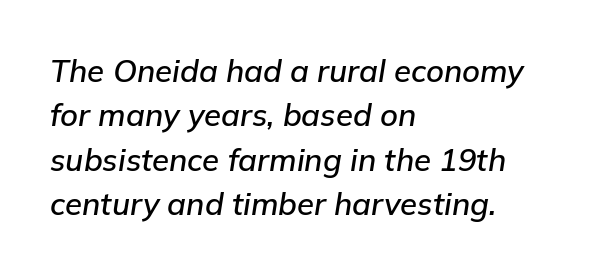
{"italic": "yes", "lean": "right", "slant_degrees": 9, "width": "normal", "stroke_contrast": "low", "x_height": "medium", "monospaced": "no", "underline": "no", "align": "left", "line_spacing": "normal", "line_spacing_ratio": 1.43, "letter_spacing": "normal", "letter_spacing_em": 0.0, "glyph_px": 31}
